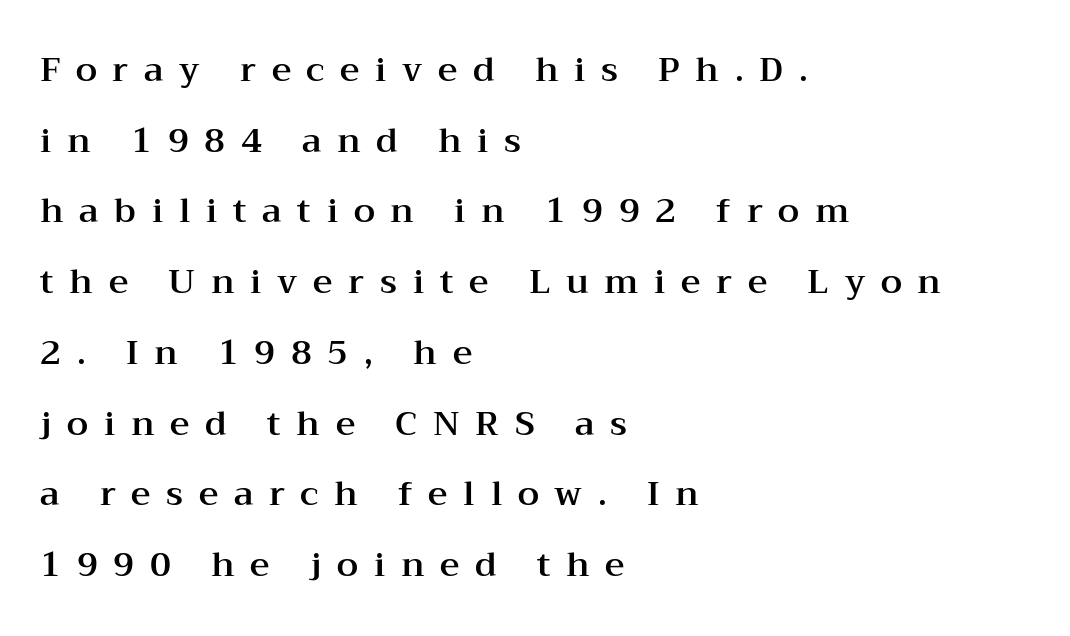
The space between consecutive lines is lavish. Here the designer chose a conventional face with non-uniform glyph widths. The typography opts for an upright posture over an oblique one. The rag falls on the right side of this text block. This rendering features lettering with no underline.
